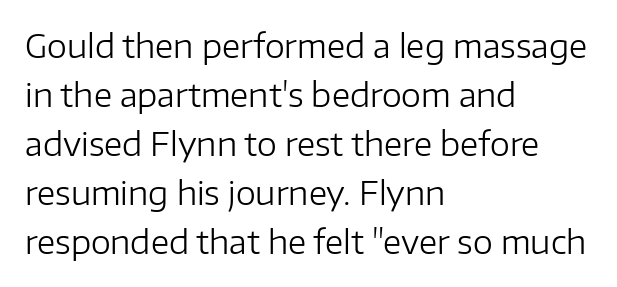
The image shows 32 px regular-weight sans-serif type, upright; set left-aligned, normal line spacing (1.53x), normal letter spacing, not underlined; low stroke contrast and a medium x-height.
